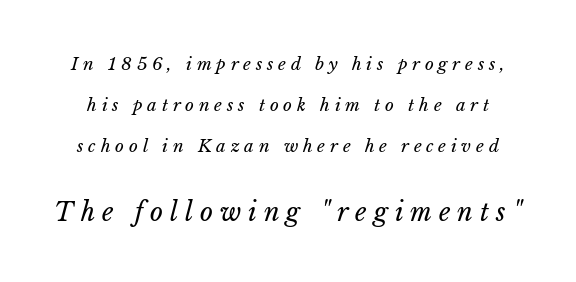
Style check: oblique. No letter is thick-stroked: the sample isn't bold. The specimen omits any rule beneath the text block's lines. A great deal of white space separates one row of letters from the next.
